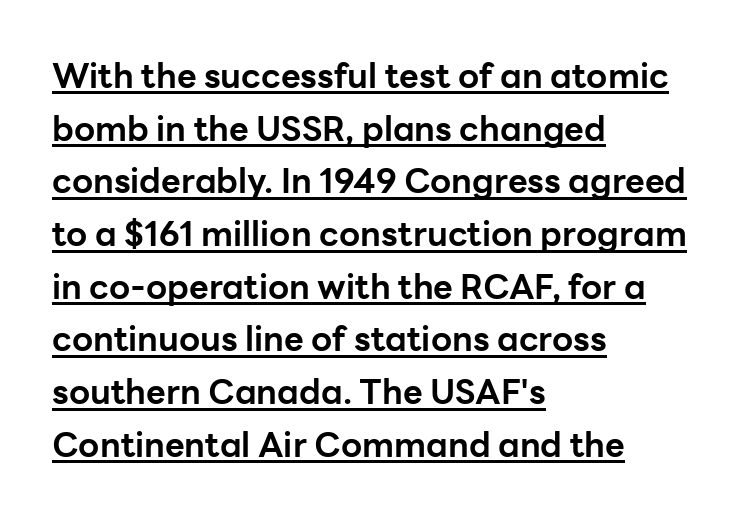
Q: Is the text bold? A: Yes.
Q: Is the text italic (slanted)? A: No, it is upright.
Q: Is the typeface a serif or a sans-serif typeface? A: Sans-serif.
Q: Is the text underlined? A: Yes.
Q: How is the paragraph aligned? A: Left-aligned.
Q: Is the spacing between letters normal or unusually wide? A: Normal.
Q: Is the spacing between lines tight, normal or loose? A: Normal.
Q: Width (condensed, normal, or wide)? A: Normal.
Q: Stroke contrast? A: Low.
Q: x-height? A: Medium.
Q: Monospaced? A: No.
